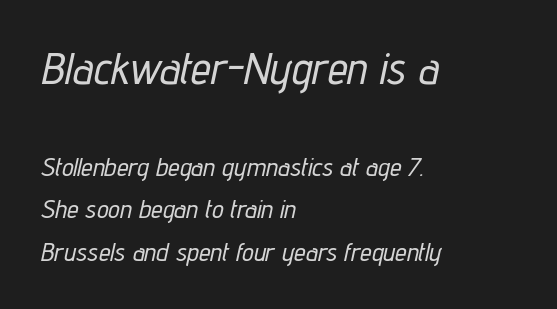
Horizontal alignment here is leftward, the default for most running prose. Posture: slanted. Proportional: the letters do not fall into vertical columns. Words appear dense and cohesive because spacing is normal. If you squint, the top block still reads clearly — it's the larger of the two.
